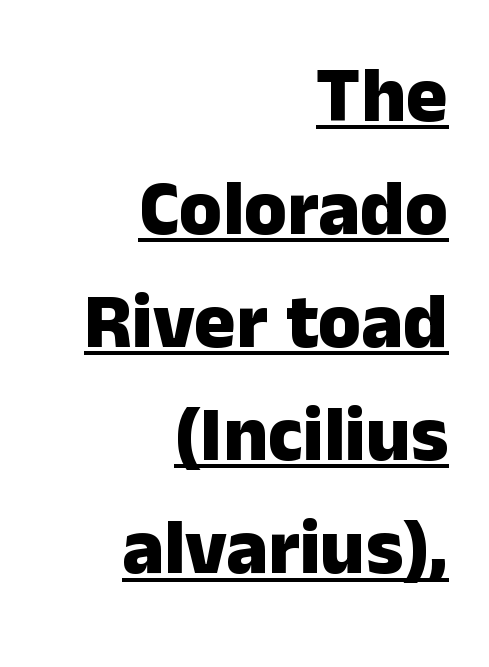
Q: Is the text bold? A: Yes.
Q: Is the text italic (slanted)? A: No, it is upright.
Q: Is the typeface a serif or a sans-serif typeface? A: Sans-serif.
Q: Is the text underlined? A: Yes.
Q: How is the paragraph aligned? A: Right-aligned.
Q: Is the spacing between letters normal or unusually wide? A: Normal.
Q: Is the spacing between lines tight, normal or loose? A: Normal.
Q: Width (condensed, normal, or wide)? A: Normal.
Q: Stroke contrast? A: Low.
Q: x-height? A: Medium.
Q: Monospaced? A: No.
